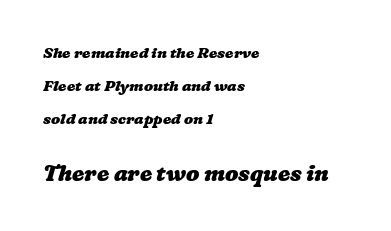
Q: Is the text bold? A: Yes.
Q: Is the text underlined? A: No.
Q: How is the paragraph aligned? A: Left-aligned.
Q: Is the spacing between letters normal or unusually wide? A: Normal.
Q: Is the spacing between lines tight, normal or loose? A: Loose.
Q: Which block of text is set in a larger size, the first (top) or the second (bottom)? A: The second (bottom) one.
